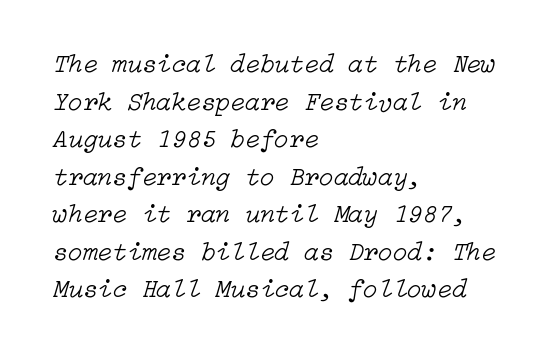
{"italic": "yes", "lean": "right", "slant_degrees": 15, "bold": "no", "underline": "no", "align": "left", "line_spacing": "normal", "line_spacing_ratio": 1.39, "letter_spacing": "normal", "letter_spacing_em": 0.0, "glyph_px": 27}
